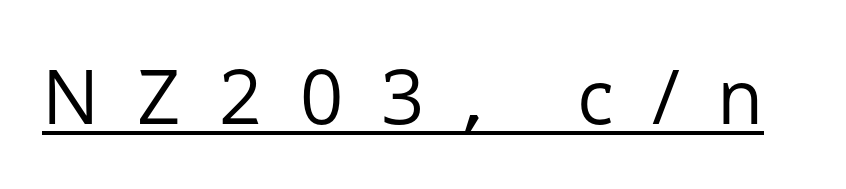
{"serif": "no", "italic": "no", "bold": "no", "weight": "regular", "width": "normal", "stroke_contrast": "low", "x_height": "medium", "monospaced": "no", "underline": "yes", "letter_spacing": "wide", "letter_spacing_em": 0.5, "glyph_px": 76}
